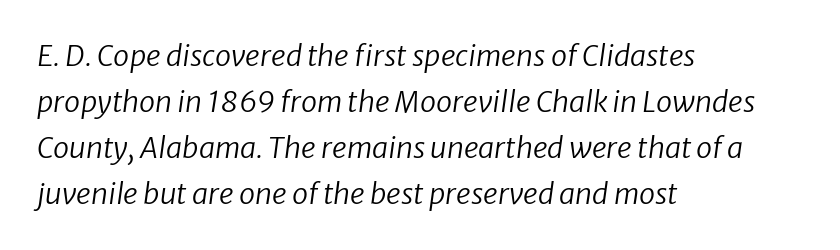
{"italic": "yes", "lean": "right", "slant_degrees": 8, "bold": "no", "weight": "regular", "width": "normal", "stroke_contrast": "low", "x_height": "medium", "monospaced": "no", "underline": "no", "align": "left", "line_spacing": "normal", "line_spacing_ratio": 1.59, "letter_spacing": "normal", "letter_spacing_em": 0.0, "glyph_px": 29}
